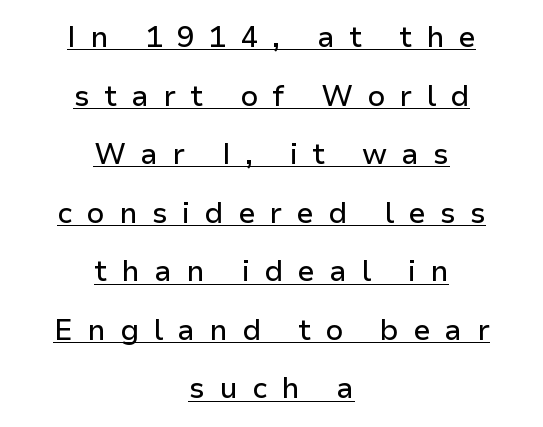
{"serif": "no", "italic": "no", "width": "normal", "stroke_contrast": "low", "x_height": "medium", "monospaced": "no", "underline": "yes", "align": "center", "line_spacing": "loose", "line_spacing_ratio": 2.02, "letter_spacing": "wide", "letter_spacing_em": 0.49, "glyph_px": 29}
